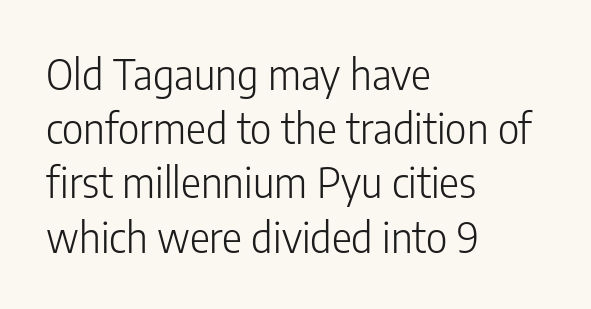
Q: Is the text bold? A: No.
Q: Is the text italic (slanted)? A: No, it is upright.
Q: Is the typeface a serif or a sans-serif typeface? A: Sans-serif.
Q: Is the text underlined? A: No.
Q: How is the paragraph aligned? A: Left-aligned.
Q: Is the spacing between letters normal or unusually wide? A: Normal.
Q: Is the spacing between lines tight, normal or loose? A: Normal.
Q: Width (condensed, normal, or wide)? A: Condensed.
Q: Stroke contrast? A: Low.
Q: x-height? A: Medium.
Q: Monospaced? A: No.
